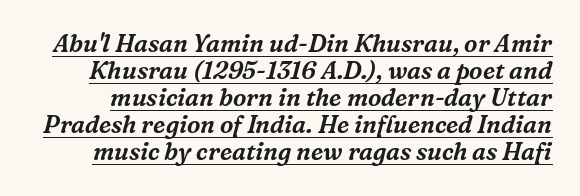
The image shows 24 px text type, italic (leaning right); set tight line spacing (1.13x), normal letter spacing, underlined.
